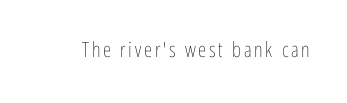
Nope, not italic — everything's standing straight. Weight: regular or lighter. This rendering features lettering with no underline.
